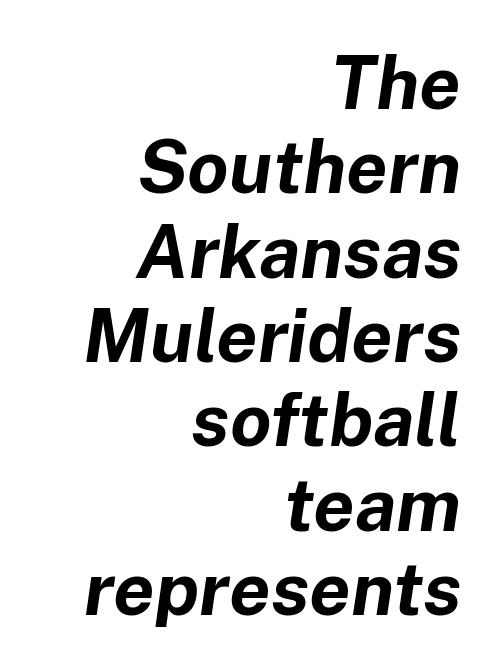
The image shows 74 px bold type, italic (leaning right); set right-aligned, tight line spacing (1.14x), normal letter spacing, not underlined; low stroke contrast and a medium x-height.
